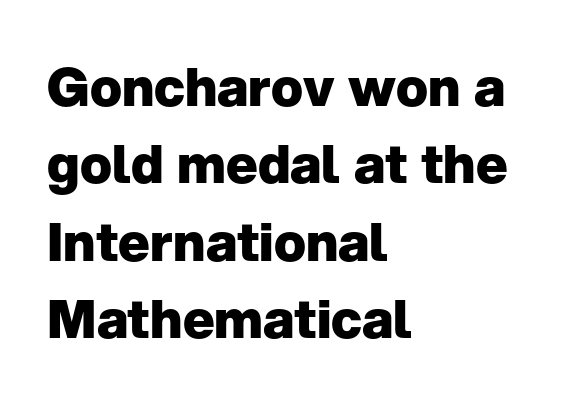
The image shows 53 px heavy sans-serif type, upright; set left-aligned, normal line spacing (1.46x), normal letter spacing, not underlined; low stroke contrast and a medium x-height.
